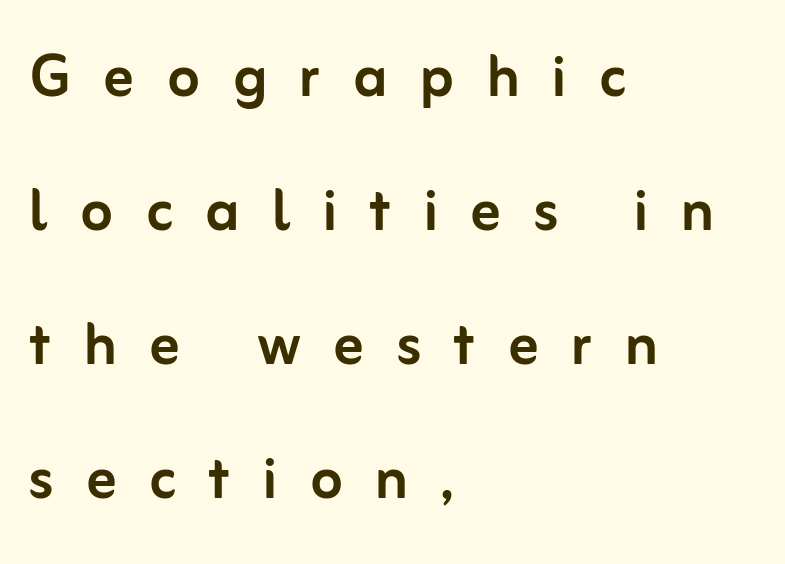
Q: Is the text italic (slanted)? A: No, it is upright.
Q: Is the typeface a serif or a sans-serif typeface? A: Sans-serif.
Q: Is the text underlined? A: No.
Q: How is the paragraph aligned? A: Left-aligned.
Q: Is the spacing between letters normal or unusually wide? A: Unusually wide.
Q: Width (condensed, normal, or wide)? A: Normal.
Q: Stroke contrast? A: Low.
Q: x-height? A: Medium.
Q: Monospaced? A: No.
